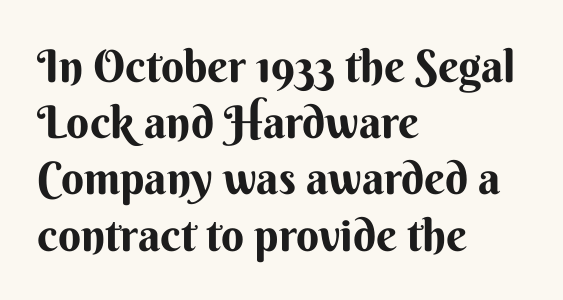
Q: Is the text italic (slanted)? A: No, it is upright.
Q: Is the typeface a serif or a sans-serif typeface? A: Sans-serif.
Q: Is the text underlined? A: No.
Q: How is the paragraph aligned? A: Left-aligned.
Q: Is the spacing between letters normal or unusually wide? A: Normal.
Q: Is the spacing between lines tight, normal or loose? A: Normal.
Q: Width (condensed, normal, or wide)? A: Normal.
Q: Stroke contrast? A: Medium.
Q: x-height? A: Small.
Q: Monospaced? A: No.
